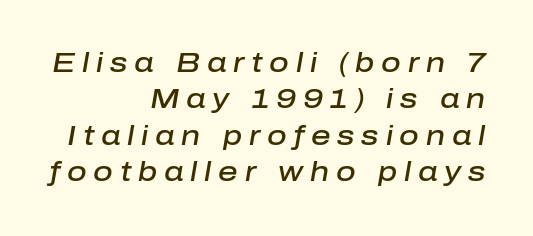
{"italic": "yes", "lean": "right", "slant_degrees": 10, "bold": "semi", "underline": "no", "align": "right", "line_spacing": "normal", "line_spacing_ratio": 1.35, "letter_spacing": "wide", "letter_spacing_em": 0.25, "glyph_px": 27}
